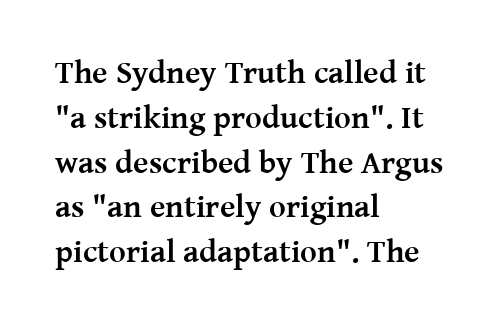
{"serif": "yes", "italic": "no", "bold": "yes", "weight": "semibold", "width": "normal", "stroke_contrast": "medium", "x_height": "medium", "monospaced": "no", "underline": "no", "align": "left", "line_spacing": "normal", "line_spacing_ratio": 1.4, "letter_spacing": "normal", "letter_spacing_em": 0.0, "glyph_px": 32}
